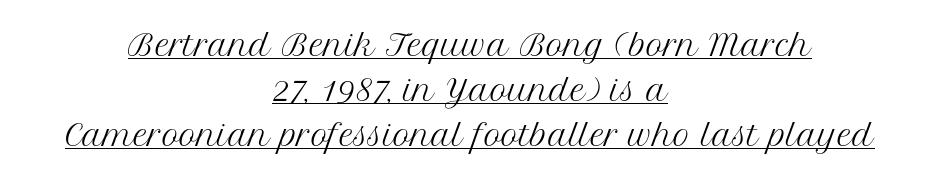
{"serif": "yes", "bold": "no", "weight": "regular", "width": "normal", "stroke_contrast": "medium", "x_height": "medium", "monospaced": "no", "underline": "yes", "align": "center", "line_spacing": "normal", "line_spacing_ratio": 1.55, "letter_spacing": "normal", "letter_spacing_em": 0.0, "glyph_px": 29}
